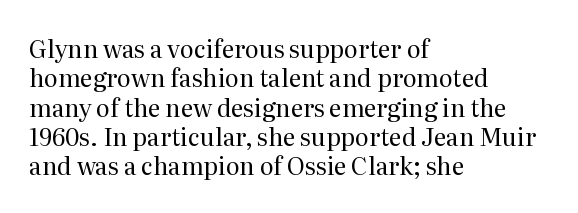
Q: Is the text bold? A: No.
Q: Is the text italic (slanted)? A: No, it is upright.
Q: Is the text underlined? A: No.
Q: How is the paragraph aligned? A: Left-aligned.
Q: Is the spacing between letters normal or unusually wide? A: Normal.
